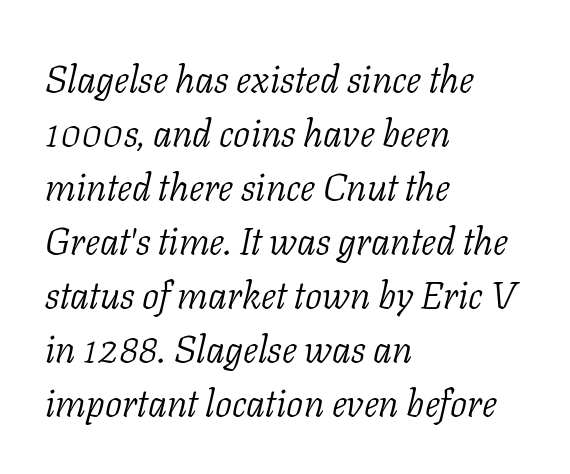
The image shows 38 px light serif type, italic (leaning right); set left-aligned, normal line spacing (1.42x), normal letter spacing, not underlined; low stroke contrast and a medium x-height.
